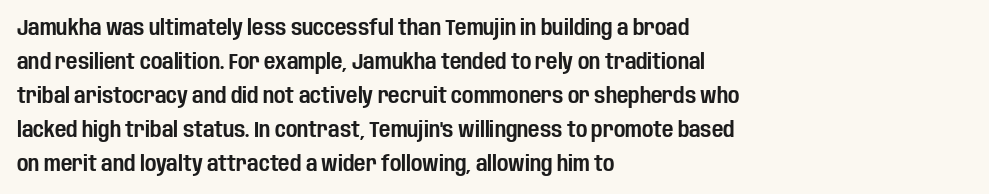
The image shows 22 px text type, upright; set left-aligned, normal line spacing (1.54x), normal letter spacing, not underlined.
